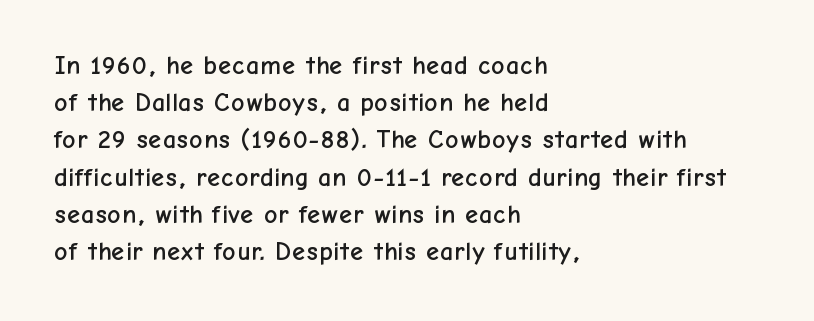
The image shows 26 px text type, upright; set left-aligned, normal line spacing (1.43x), normal letter spacing, not underlined.
